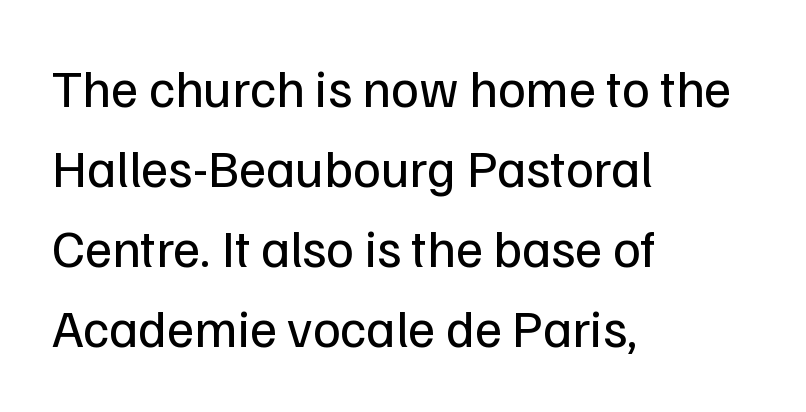
Q: Is the text bold? A: No.
Q: Is the text italic (slanted)? A: No, it is upright.
Q: Is the typeface a serif or a sans-serif typeface? A: Sans-serif.
Q: Is the text underlined? A: No.
Q: How is the paragraph aligned? A: Left-aligned.
Q: Is the spacing between letters normal or unusually wide? A: Normal.
Q: Is the spacing between lines tight, normal or loose? A: Normal.
Q: Width (condensed, normal, or wide)? A: Normal.
Q: Stroke contrast? A: Low.
Q: x-height? A: Medium.
Q: Monospaced? A: No.
